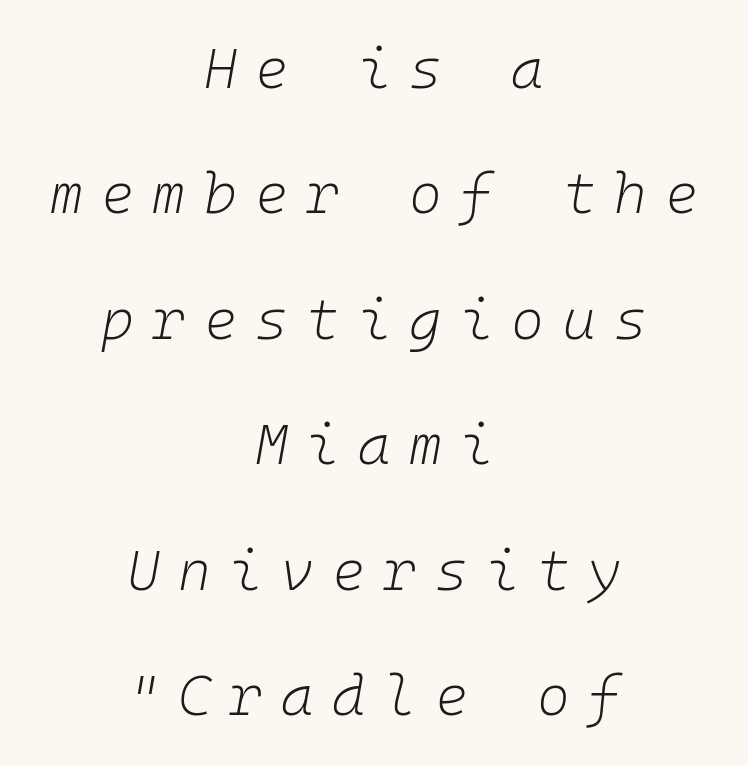
{"italic": "yes", "lean": "right", "slant_degrees": 10, "bold": "no", "weight": "light", "width": "normal", "stroke_contrast": "low", "x_height": "medium", "monospaced": "yes", "underline": "no", "align": "center", "line_spacing": "loose", "line_spacing_ratio": 2.24, "letter_spacing": "wide", "letter_spacing_em": 0.33, "glyph_px": 56}
